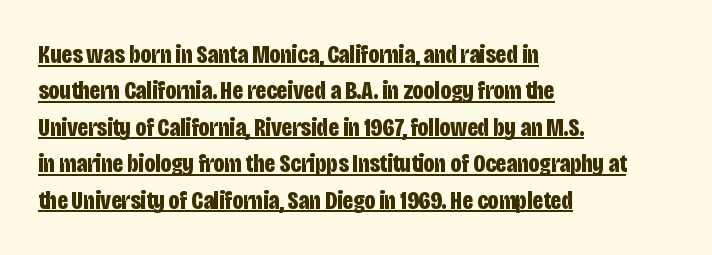
Q: Is the text bold? A: Yes.
Q: Is the text italic (slanted)? A: No, it is upright.
Q: Is the text underlined? A: Yes.
Q: How is the paragraph aligned? A: Left-aligned.
Q: Is the spacing between letters normal or unusually wide? A: Normal.
Q: Is the spacing between lines tight, normal or loose? A: Normal.
